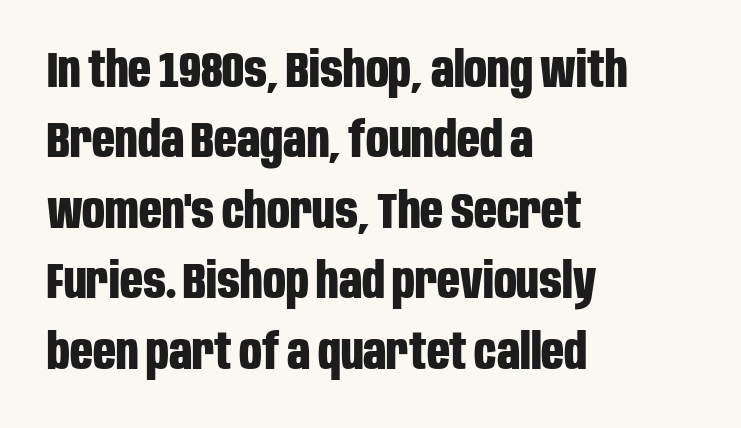
The image shows 50 px bold, condensed sans-serif type, upright; set left-aligned, normal line spacing (1.41x), normal letter spacing, not underlined; low stroke contrast and a large x-height.
